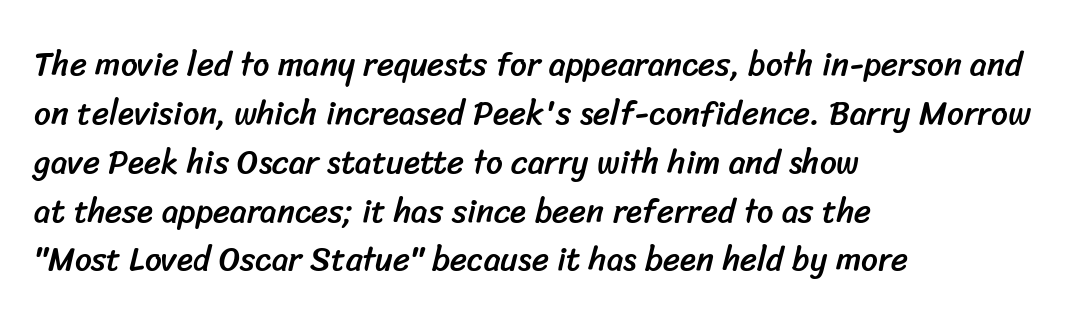
{"serif": "no", "width": "normal", "stroke_contrast": "low", "x_height": "medium", "monospaced": "no", "underline": "no", "align": "left", "line_spacing": "normal", "line_spacing_ratio": 1.48, "letter_spacing": "normal", "letter_spacing_em": 0.0, "glyph_px": 33}
